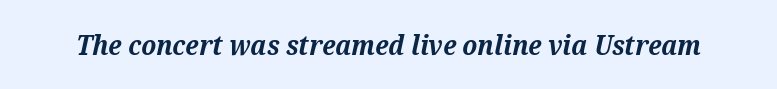
Would a proofreader flag this as italicized? Yes. A typesetter would call this proportional, since set widths differ per character. Are there feet on the stems? There are — it's a serif. Has an underline been added? It has not.
